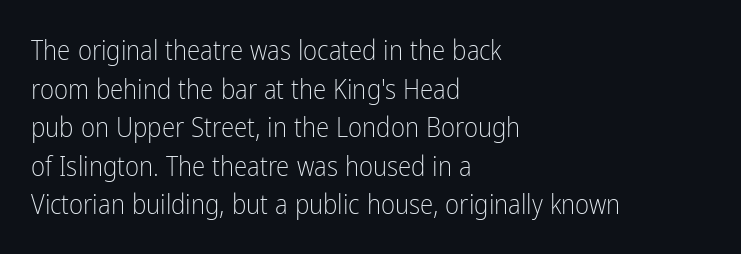
Q: Is the text bold? A: No.
Q: Is the text italic (slanted)? A: No, it is upright.
Q: Is the text underlined? A: No.
Q: How is the paragraph aligned? A: Left-aligned.
Q: Is the spacing between letters normal or unusually wide? A: Normal.
Q: Is the spacing between lines tight, normal or loose? A: Normal.
